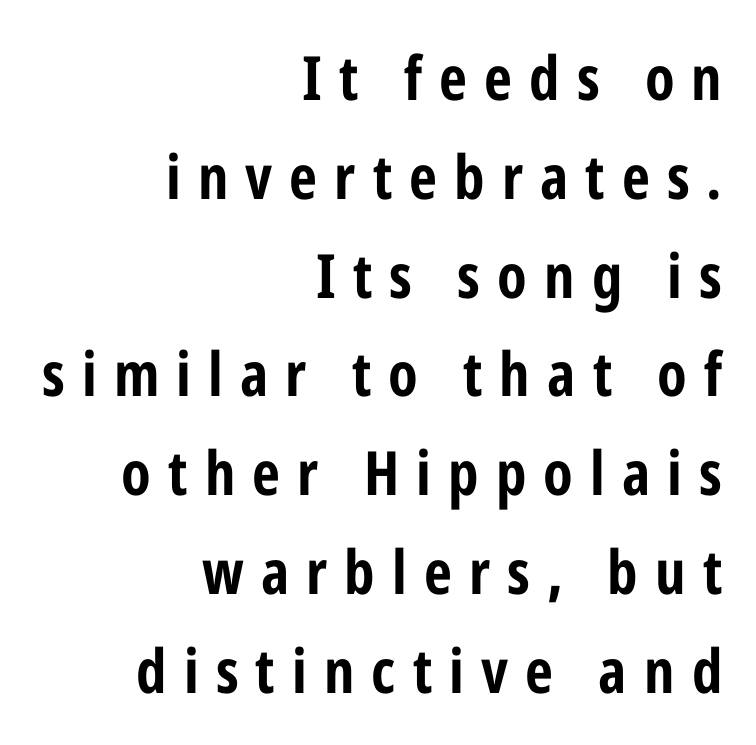
Observe the wide spacing: letters keep a clear distance from each other. Regarding leading, the lines here are spaced in the standard way. Descenders hang freely into open space. This sample uses an upright cut, with every glyph sitting square on the baseline. A typesetter would label this face a sans. The rendering uses a bold face; every stroke is thick and dark.
